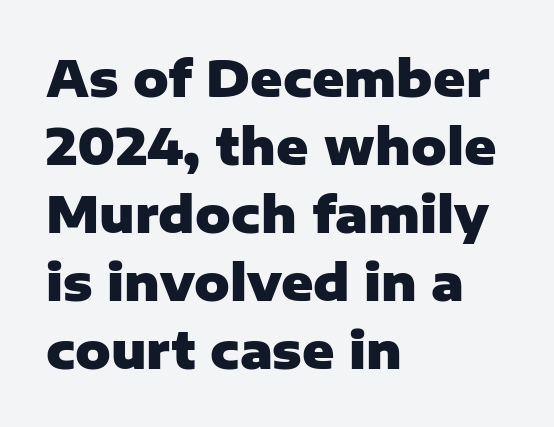
Q: Is the text bold? A: Yes.
Q: Is the text italic (slanted)? A: No, it is upright.
Q: Is the typeface a serif or a sans-serif typeface? A: Sans-serif.
Q: Is the text underlined? A: No.
Q: How is the paragraph aligned? A: Left-aligned.
Q: Is the spacing between letters normal or unusually wide? A: Normal.
Q: Is the spacing between lines tight, normal or loose? A: Normal.
Q: Width (condensed, normal, or wide)? A: Normal.
Q: Stroke contrast? A: Low.
Q: x-height? A: Medium.
Q: Monospaced? A: No.
